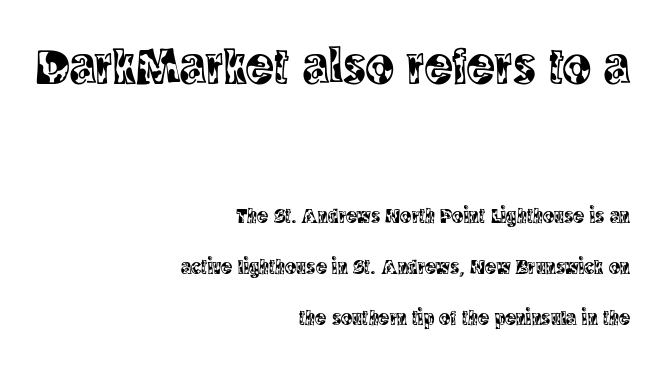
In CSS terms this would be text-align: right. Notice how the stems are strictly vertical — no italics here. The letters advance in unequal steps, a hallmark of proportional type. Tracking value appears to be zero — textbook default spacing.
